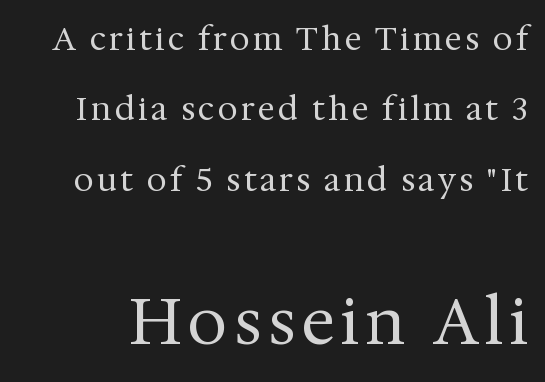
{"serif": "yes", "italic": "no", "bold": "no", "weight": "regular", "width": "normal", "stroke_contrast": "medium", "x_height": "medium", "monospaced": "no", "underline": "no", "line_spacing": "loose", "line_spacing_ratio": 2.2, "larger_block": "second", "size_ratio": 1.97, "glyph_px": 63}
